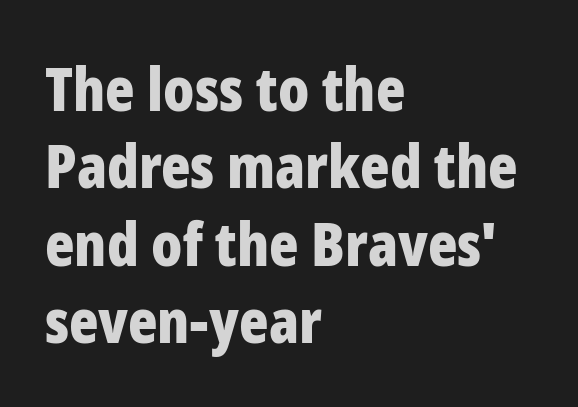
The image shows 61 px bold, condensed sans-serif type, upright; set left-aligned, normal line spacing (1.27x), normal letter spacing, not underlined; low stroke contrast and a medium x-height.
